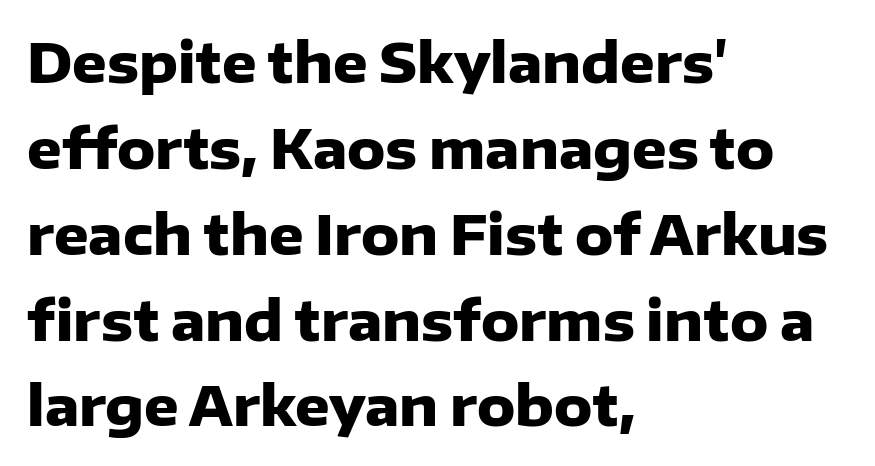
In CSS terms this would be text-align: left. On the weight axis this lands at bold, roughly 700. This sample has the flowing, uneven cadence of proportional lettering. Upright lettering throughout. In terms of letterspacing, this is plain default setting.
